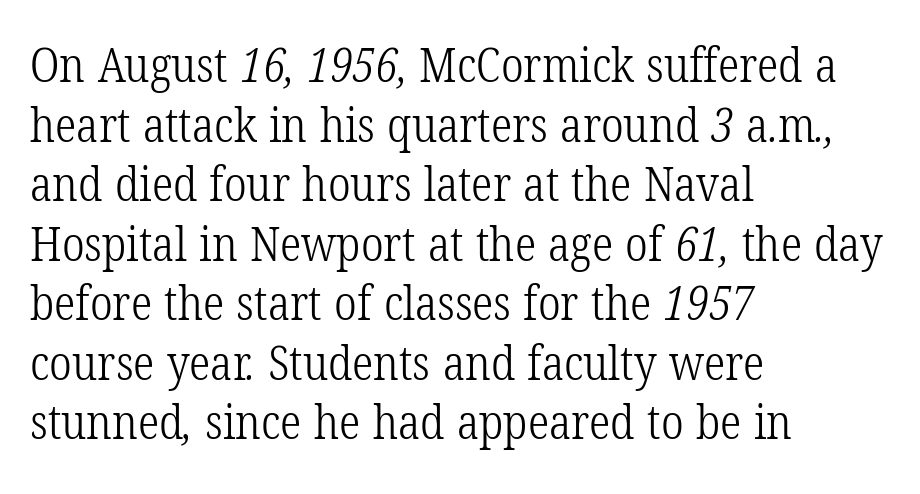
The image shows 48 px light, condensed serif type; set left-aligned, line spacing 1.24x, normal letter spacing, not underlined; low stroke contrast and a medium x-height.
